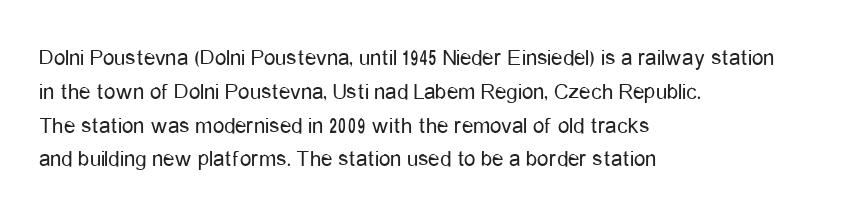
The image shows 23 px text type, upright; set left-aligned, normal line spacing (1.47x), normal letter spacing, not underlined.
